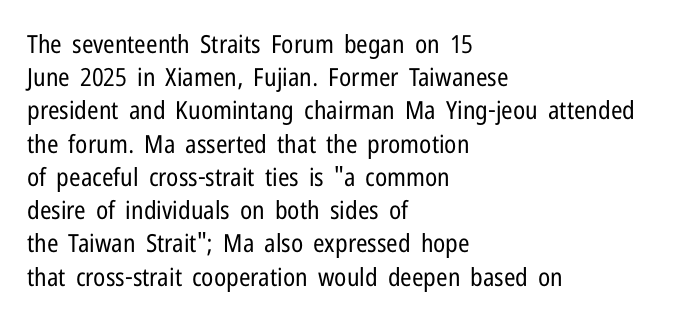
{"italic": "no", "bold": "no", "underline": "no", "align": "left", "line_spacing": "normal", "line_spacing_ratio": 1.33, "letter_spacing": "normal", "letter_spacing_em": 0.0, "glyph_px": 25}
